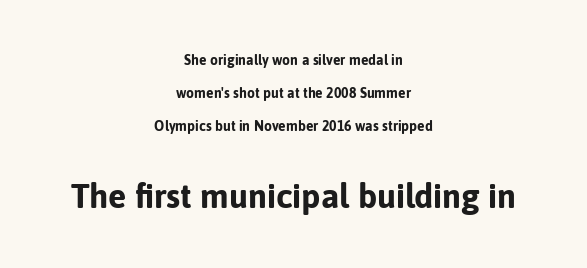
Q: Is the text bold? A: Yes.
Q: Is the text italic (slanted)? A: No, it is upright.
Q: Is the typeface a serif or a sans-serif typeface? A: Sans-serif.
Q: Is the text underlined? A: No.
Q: How is the paragraph aligned? A: Centered.
Q: Is the spacing between letters normal or unusually wide? A: Normal.
Q: Is the spacing between lines tight, normal or loose? A: Loose.
Q: Which block of text is set in a larger size, the first (top) or the second (bottom)? A: The second (bottom) one.
Q: Width (condensed, normal, or wide)? A: Normal.
Q: Stroke contrast? A: Low.
Q: x-height? A: Medium.
Q: Monospaced? A: No.
